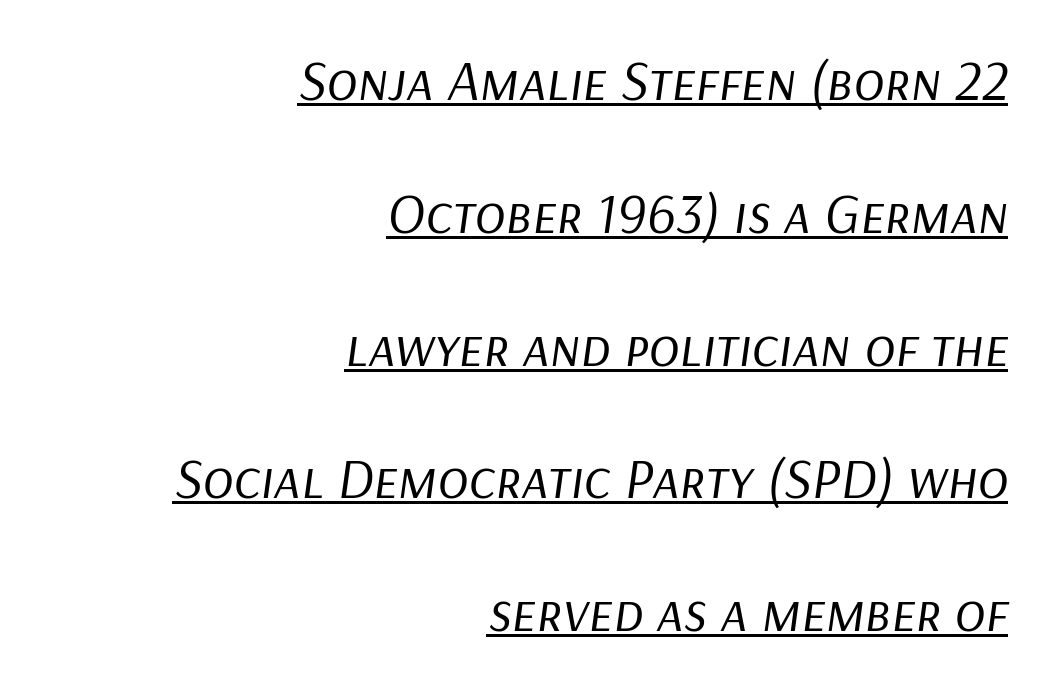
The image shows 57 px regular-weight type, italic (leaning right); set right-aligned, loose line spacing (2.33x), normal letter spacing, underlined; low stroke contrast and a medium x-height.
